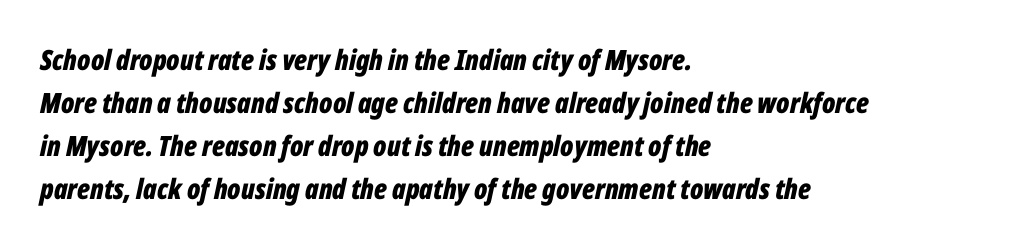
Q: Is the text bold? A: Yes.
Q: Is the text italic (slanted)? A: Yes, it leans right by about 12 degrees.
Q: Is the text underlined? A: No.
Q: How is the paragraph aligned? A: Left-aligned.
Q: Is the spacing between letters normal or unusually wide? A: Normal.
Q: Is the spacing between lines tight, normal or loose? A: Normal.
Q: Width (condensed, normal, or wide)? A: Condensed.
Q: Stroke contrast? A: Low.
Q: x-height? A: Medium.
Q: Monospaced? A: No.
